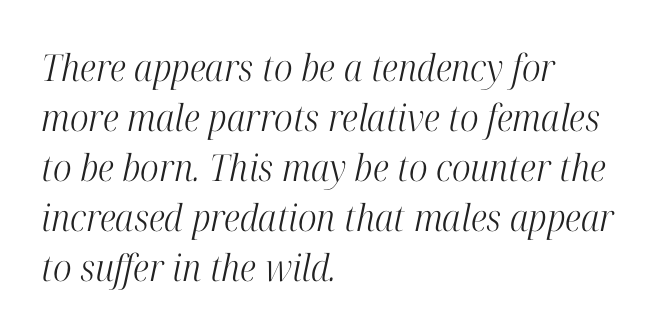
Each letter keeps its own natural width here, so spacing adapts to shape. The glyphs in this specimen are seriffed. This sample uses plain, unmodified letter spacing. Descender tails drop into unmarked territory. Observe the lean: these are italic letterforms.
